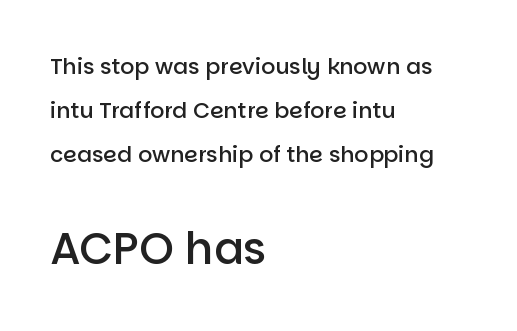
The image shows 44 px semibold sans-serif type, upright; set left-aligned, loose line spacing (2.0x), normal letter spacing, not underlined; the second (bottom) block is 2.0x larger; low stroke contrast and a large x-height.
